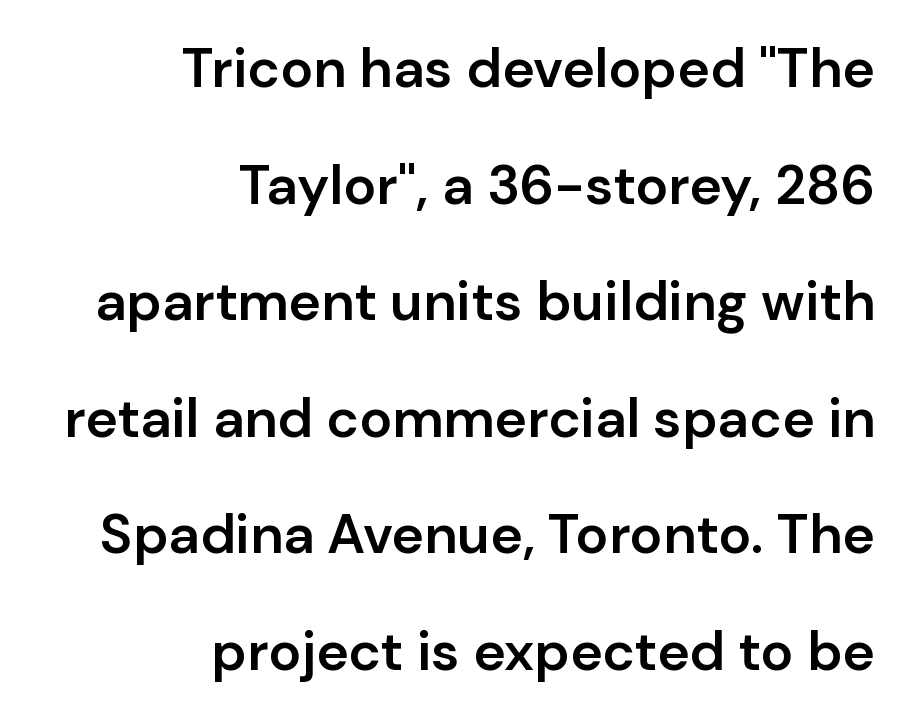
{"serif": "no", "italic": "no", "bold": "semi", "weight": "semibold", "width": "normal", "stroke_contrast": "low", "x_height": "medium", "monospaced": "no", "underline": "no", "align": "right", "line_spacing": "loose", "line_spacing_ratio": 2.12, "letter_spacing": "normal", "letter_spacing_em": 0.0, "glyph_px": 55}
